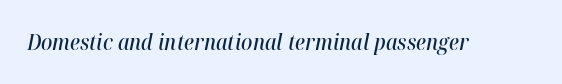
Q: Is the text bold? A: Semi-bold.
Q: Is the text italic (slanted)? A: Yes, it leans right by about 12 degrees.
Q: Is the text underlined? A: No.
Q: Is the spacing between letters normal or unusually wide? A: Normal.
